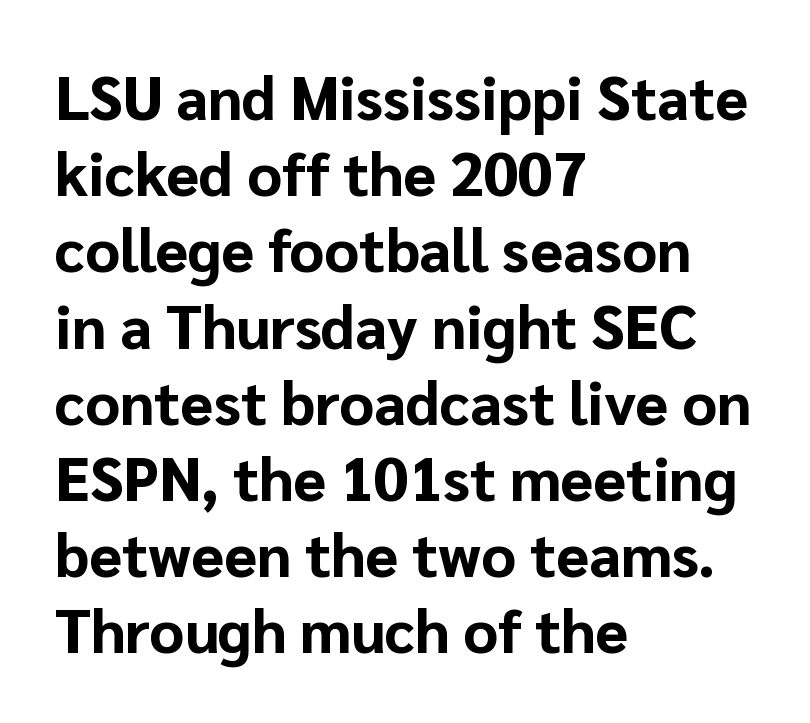
Q: Is the text bold? A: Yes.
Q: Is the text italic (slanted)? A: No, it is upright.
Q: Is the typeface a serif or a sans-serif typeface? A: Sans-serif.
Q: Is the text underlined? A: No.
Q: How is the paragraph aligned? A: Left-aligned.
Q: Is the spacing between letters normal or unusually wide? A: Normal.
Q: Is the spacing between lines tight, normal or loose? A: Normal.
Q: Width (condensed, normal, or wide)? A: Normal.
Q: Stroke contrast? A: Low.
Q: x-height? A: Medium.
Q: Monospaced? A: No.
